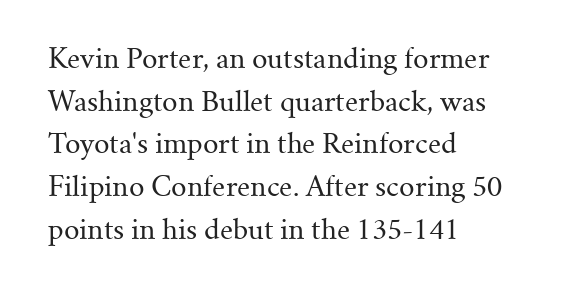
{"italic": "no", "bold": "no", "underline": "no", "align": "left", "line_spacing": "normal", "line_spacing_ratio": 1.58, "letter_spacing": "normal", "letter_spacing_em": 0.0, "glyph_px": 27}
